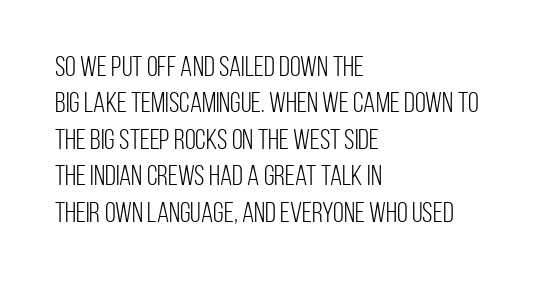
Caption: face not bold, strokes unweighted. Line spacing here is normal. Are there feet on the stems? There aren't — it's a sans. You could call the tracking neutral — neither tight nor loose. The passage shown is typed in a proportional face where columns would drift.
